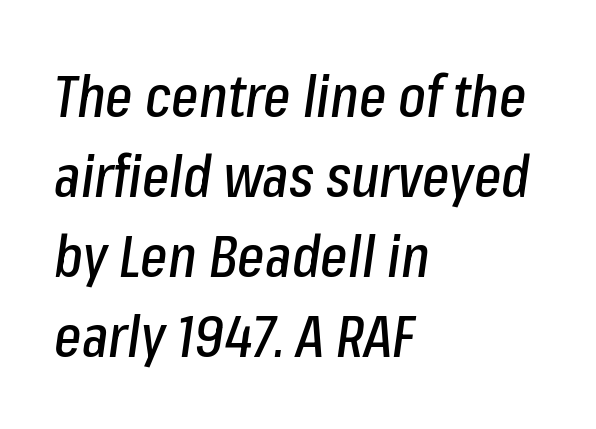
The image shows 58 px condensed type, italic (leaning right); set left-aligned, normal line spacing (1.38x), normal letter spacing, not underlined; low stroke contrast and a medium x-height.
